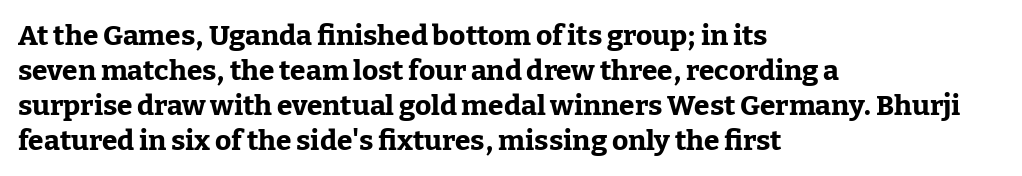
The image shows 28 px bold serif type, upright; set left-aligned, normal line spacing (1.25x), normal letter spacing, not underlined; low stroke contrast and a medium x-height.
